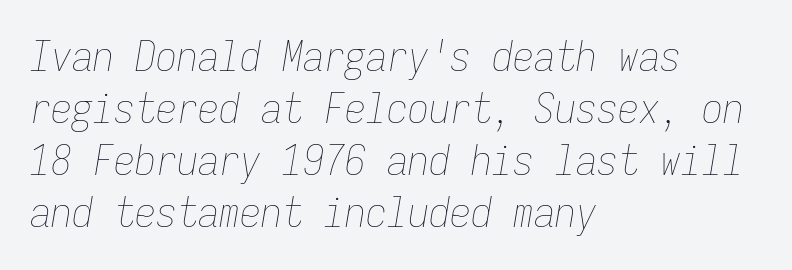
Short note: letters normally spaced. The letters march in equal steps, a hallmark of fixed-pitch type. The strokes are not fattened; the text isn't bold. Quick note: underline off. The passage is arranged the way most books set body copy — flush left.
